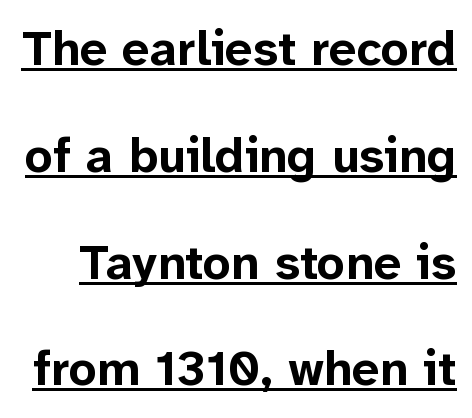
{"serif": "no", "italic": "no", "bold": "yes", "weight": "bold", "width": "normal", "stroke_contrast": "low", "x_height": "medium", "monospaced": "no", "underline": "yes", "line_spacing": "loose", "line_spacing_ratio": 2.18, "letter_spacing": "normal", "letter_spacing_em": 0.0, "glyph_px": 49}
